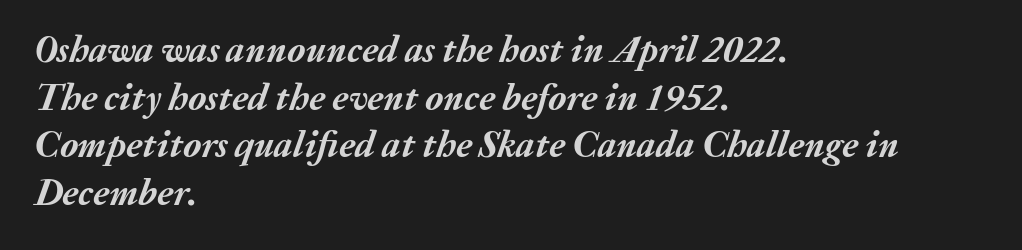
The image shows 37 px semibold type, italic (leaning right); set left-aligned, normal line spacing (1.29x), normal letter spacing, not underlined; medium stroke contrast and a medium x-height.
